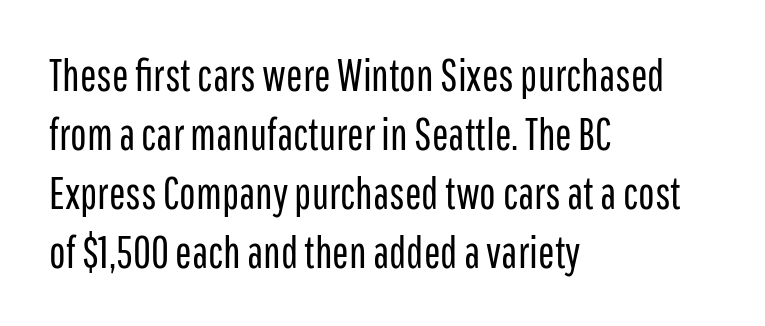
Compared with typical body copy, the letter spacing here is the same. Type style note: lacks serifs. This sample is left-justified, so line endings fall wherever the words run out. Descender tails drop into unmarked territory. Proportional: the letters do not fall into vertical columns. Reading down the column, the eye jumps a familiar distance to each next line.
